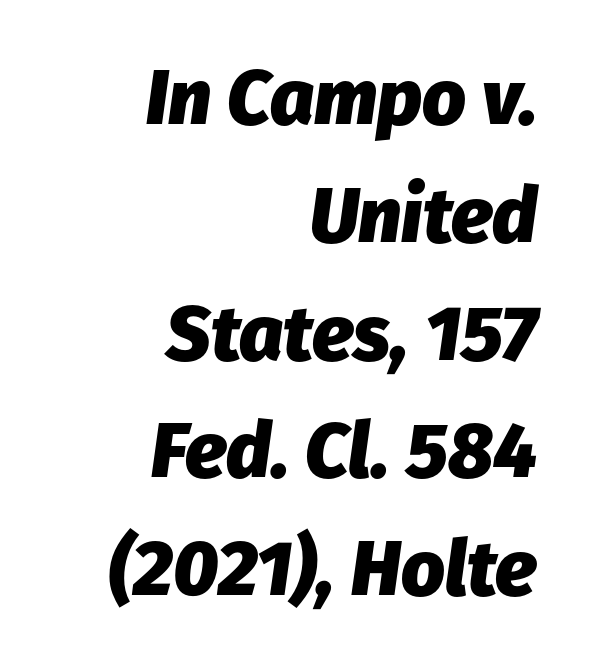
Q: Is the text bold? A: Yes.
Q: Is the text italic (slanted)? A: Yes, it leans right by about 8 degrees.
Q: Is the text underlined? A: No.
Q: How is the paragraph aligned? A: Right-aligned.
Q: Is the spacing between letters normal or unusually wide? A: Normal.
Q: Is the spacing between lines tight, normal or loose? A: Normal.
Q: Width (condensed, normal, or wide)? A: Normal.
Q: Stroke contrast? A: Low.
Q: x-height? A: Medium.
Q: Monospaced? A: No.
